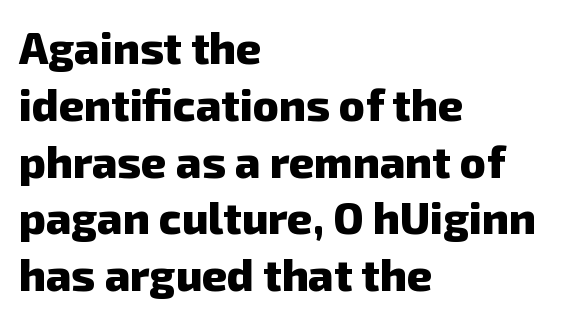
The image shows 44 px heavy sans-serif type; set left-aligned, normal line spacing (1.29x), normal letter spacing, not underlined; low stroke contrast and a medium x-height.
